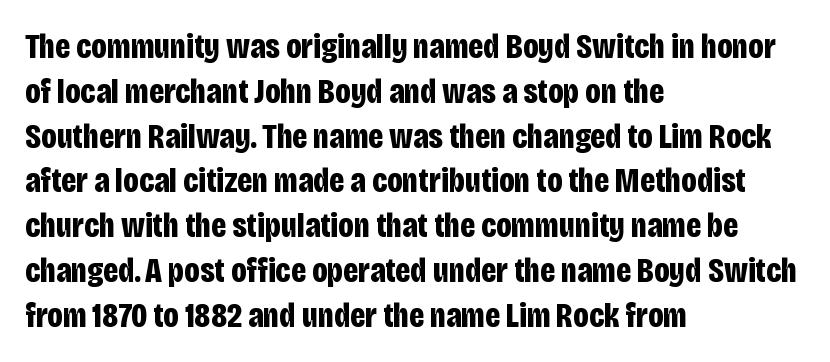
The image shows 35 px bold, condensed sans-serif type, upright; set left-aligned, normal line spacing (1.28x), normal letter spacing, not underlined; low stroke contrast and a large x-height.
